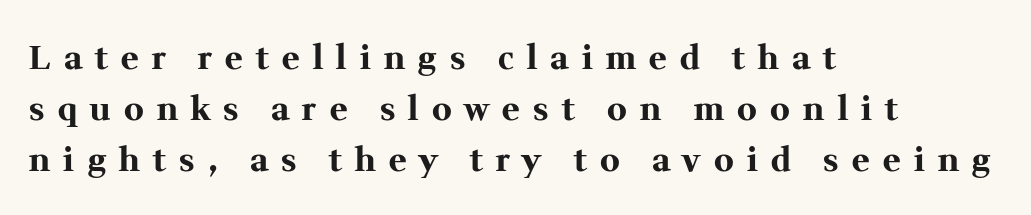
The foot of each line stays bare and open. Students, this is bold: see how much ink each stroke carries. What stands out about the letter spacing? Its width — letters are far apart. Posture: vertical.
